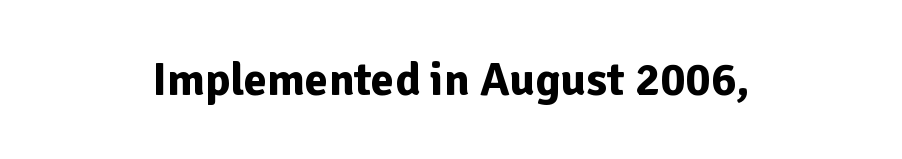
Q: Is the text bold? A: Yes.
Q: Is the text italic (slanted)? A: No, it is upright.
Q: Is the typeface a serif or a sans-serif typeface? A: Sans-serif.
Q: Is the text underlined? A: No.
Q: How is the paragraph aligned? A: Centered.
Q: Is the spacing between letters normal or unusually wide? A: Normal.
Q: Width (condensed, normal, or wide)? A: Normal.
Q: Stroke contrast? A: Low.
Q: x-height? A: Medium.
Q: Monospaced? A: No.
